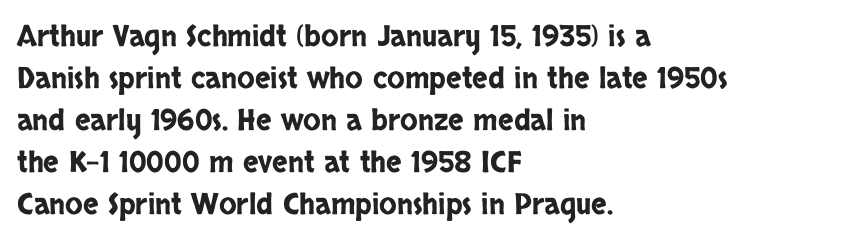
Type style note: lacks serifs. Baseline-to-baseline distance is the conventional proportion of letter height. This sample is left-justified, so line endings fall wherever the words run out. The letters stand straight up with perfectly vertical stems. No extra tracking has been applied to these lines. These lines are rendered in a variable-pitch font.
